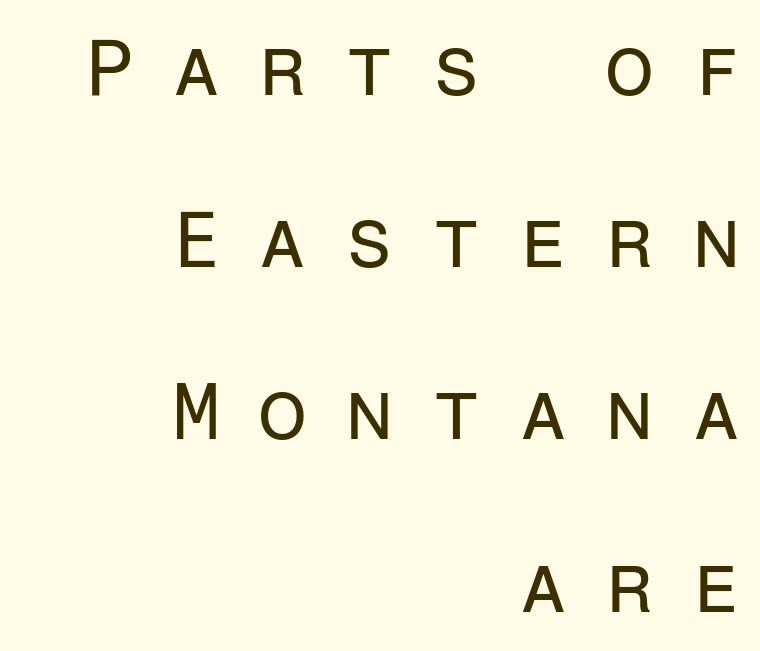
Q: Is the text bold? A: No.
Q: Is the text italic (slanted)? A: No, it is upright.
Q: Is the typeface a serif or a sans-serif typeface? A: Sans-serif.
Q: Is the text underlined? A: No.
Q: How is the paragraph aligned? A: Right-aligned.
Q: Is the spacing between letters normal or unusually wide? A: Unusually wide.
Q: Is the spacing between lines tight, normal or loose? A: Loose.
Q: Width (condensed, normal, or wide)? A: Normal.
Q: Stroke contrast? A: Low.
Q: x-height? A: Medium.
Q: Monospaced? A: Yes.
